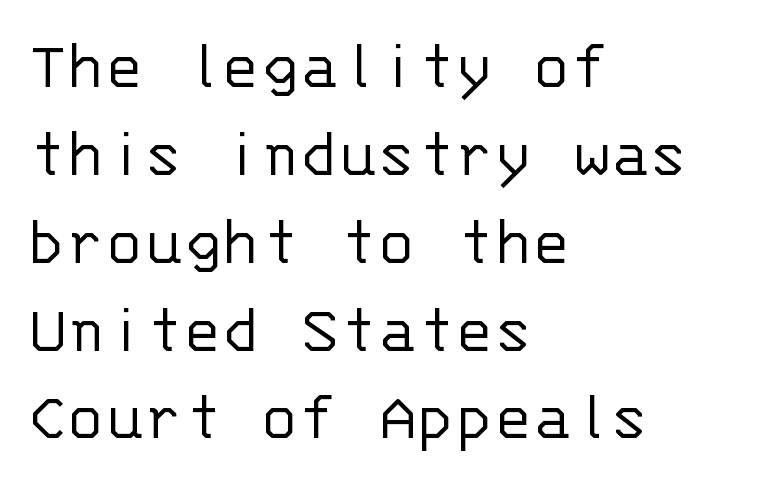
{"serif": "no", "italic": "no", "bold": "no", "weight": "light", "width": "normal", "stroke_contrast": "low", "x_height": "large", "monospaced": "yes", "underline": "no", "align": "left", "line_spacing_ratio": 1.22, "letter_spacing": "normal", "letter_spacing_em": 0.0, "glyph_px": 72}
